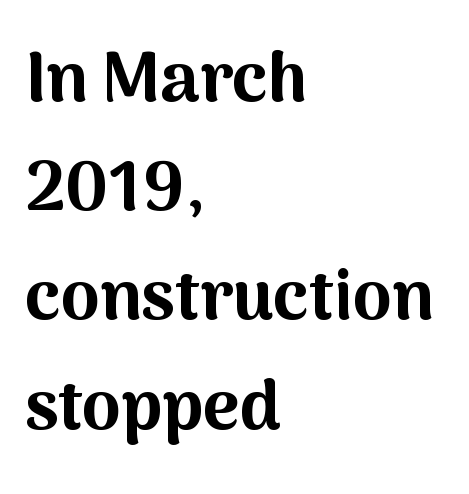
Does the lettering tilt? It doesn't — this is upright. The face used here is proportionally spaced, like ordinary book or web type. The rendering uses a moderate line-height, typical for paragraphs. These lines keep a tight, regular rhythm from letter to letter.
